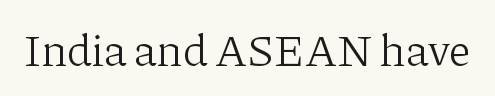
Underline: absent. The cut favours lightness, reaching ordinary text weight at its darkest. The font family rendered here belongs to the serif group. These lines are rendered in a variable-pitch font. There is no visible air inserted between adjacent glyphs.
